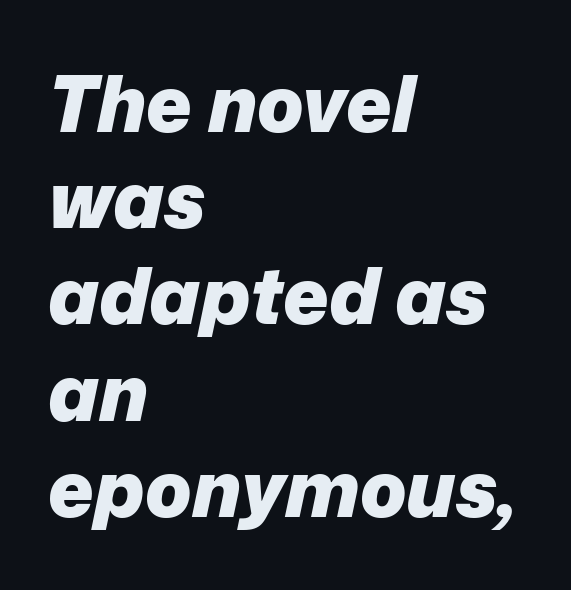
Q: Is the text bold? A: Yes.
Q: Is the text italic (slanted)? A: Yes, it leans right by about 12 degrees.
Q: Is the text underlined? A: No.
Q: How is the paragraph aligned? A: Left-aligned.
Q: Is the spacing between letters normal or unusually wide? A: Normal.
Q: Is the spacing between lines tight, normal or loose? A: Normal.
Q: Width (condensed, normal, or wide)? A: Normal.
Q: Stroke contrast? A: Low.
Q: x-height? A: Medium.
Q: Monospaced? A: No.
